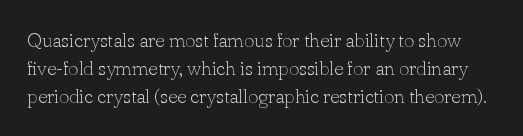
{"italic": "no", "bold": "no", "underline": "no", "line_spacing": "normal", "line_spacing_ratio": 1.39, "letter_spacing": "normal", "letter_spacing_em": 0.0, "glyph_px": 20}
